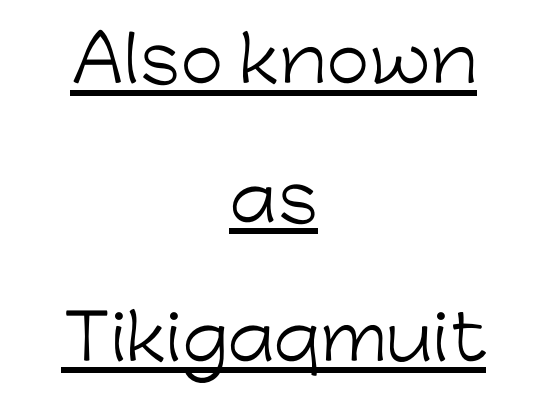
{"serif": "no", "italic": "no", "bold": "no", "weight": "light", "width": "normal", "stroke_contrast": "low", "x_height": "medium", "monospaced": "no", "underline": "yes", "align": "center", "line_spacing": "loose", "line_spacing_ratio": 2.24, "letter_spacing": "normal", "letter_spacing_em": 0.0, "glyph_px": 62}
